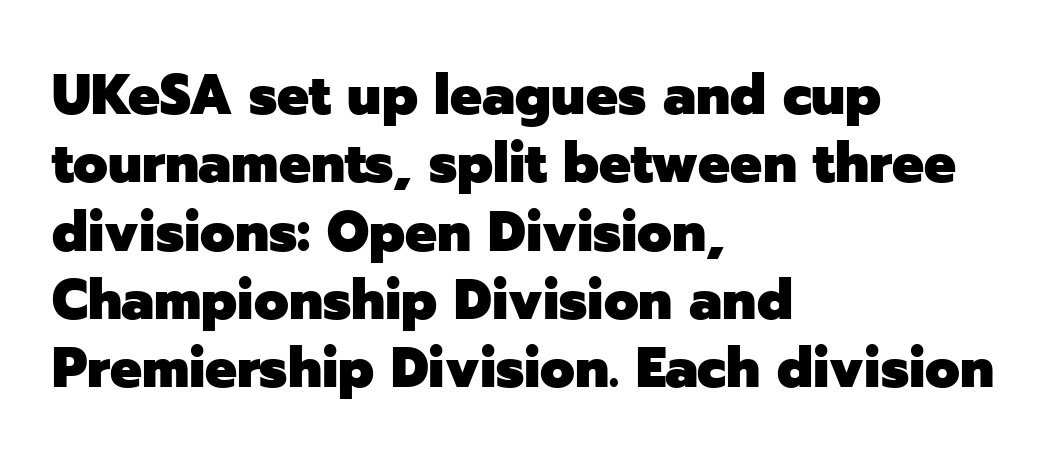
The image shows 56 px heavy sans-serif type, upright; set left-aligned, line spacing 1.22x, normal letter spacing, not underlined; low stroke contrast and a medium x-height.
